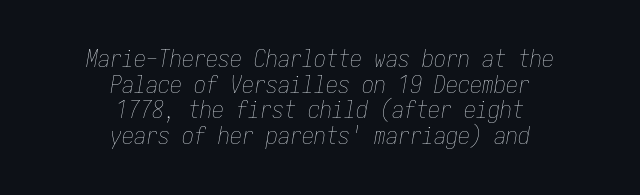
The image shows 24 px text type, italic (leaning right); set centered, tight line spacing (1.07x), normal letter spacing, not underlined.
